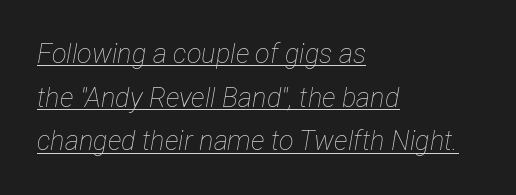
{"italic": "yes", "lean": "right", "slant_degrees": 12, "bold": "no", "underline": "yes", "align": "left", "line_spacing": "normal", "line_spacing_ratio": 1.62, "letter_spacing": "normal", "letter_spacing_em": 0.0, "glyph_px": 27}
